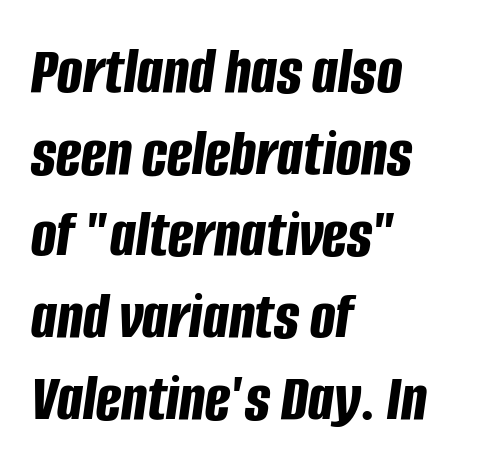
One-word summary of the alignment: left. Each letter keeps its own natural width here, so spacing adapts to shape. Nobody touched the tracking dial on this one. Typesetter's note: full bold, strokes at maximum text heaviness. Emphasis-style slanted type is in use.
